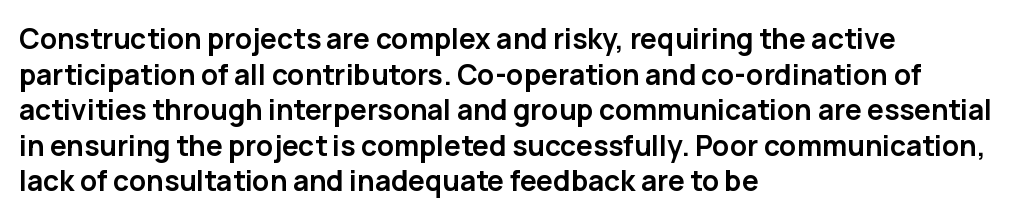
Q: Is the text bold? A: Yes.
Q: Is the text italic (slanted)? A: No, it is upright.
Q: Is the typeface a serif or a sans-serif typeface? A: Sans-serif.
Q: Is the text underlined? A: No.
Q: How is the paragraph aligned? A: Left-aligned.
Q: Is the spacing between letters normal or unusually wide? A: Normal.
Q: Is the spacing between lines tight, normal or loose? A: Normal.
Q: Width (condensed, normal, or wide)? A: Normal.
Q: Stroke contrast? A: Low.
Q: x-height? A: Medium.
Q: Monospaced? A: No.
